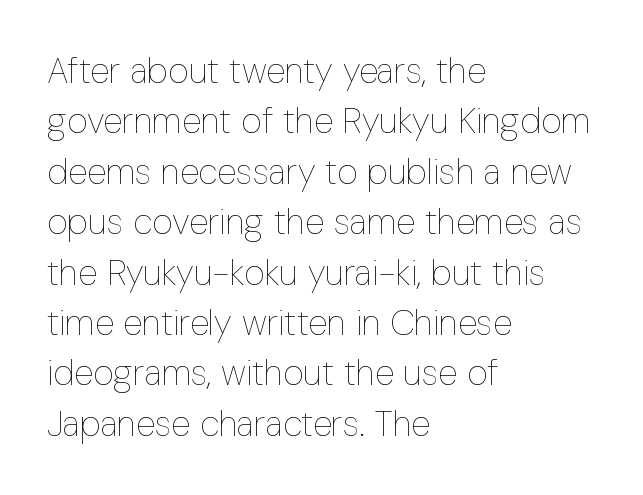
The image shows 36 px thin, condensed type, upright; set left-aligned, normal line spacing (1.4x), normal letter spacing, not underlined; low stroke contrast and a medium x-height.
